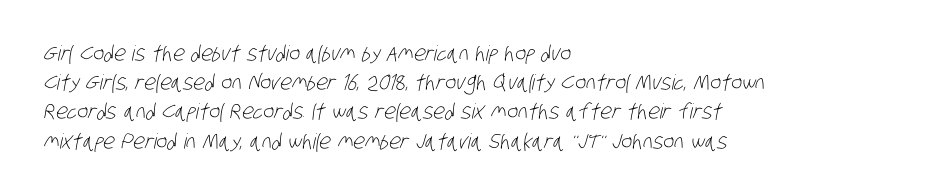
The image shows 21 px text type; set left-aligned, normal line spacing (1.39x), normal letter spacing, not underlined.
